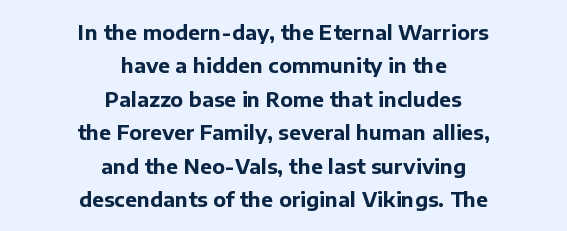
Italic: no, the glyphs are upright roman. Caption: bold face, heavy strokes. The zone under the glyphs is completely vacant. Reading down the column, the eye jumps a familiar distance to each next line.
